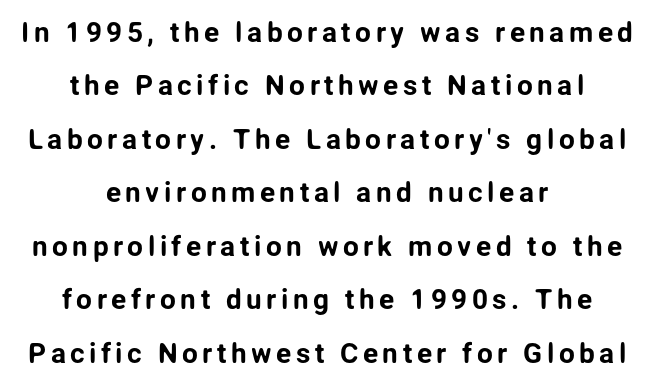
The image shows 28 px sans-serif type, upright; set centered, loose line spacing (1.91x), not underlined; low stroke contrast and a medium x-height.
